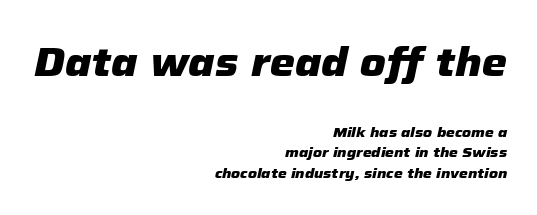
Q: Is the text bold? A: Yes.
Q: Is the text italic (slanted)? A: Yes, it leans right by about 12 degrees.
Q: Is the text underlined? A: No.
Q: How is the paragraph aligned? A: Right-aligned.
Q: Is the spacing between letters normal or unusually wide? A: Normal.
Q: Is the spacing between lines tight, normal or loose? A: Normal.
Q: Which block of text is set in a larger size, the first (top) or the second (bottom)? A: The first (top) one.
Q: Width (condensed, normal, or wide)? A: Normal.
Q: Stroke contrast? A: Low.
Q: x-height? A: Medium.
Q: Monospaced? A: No.
